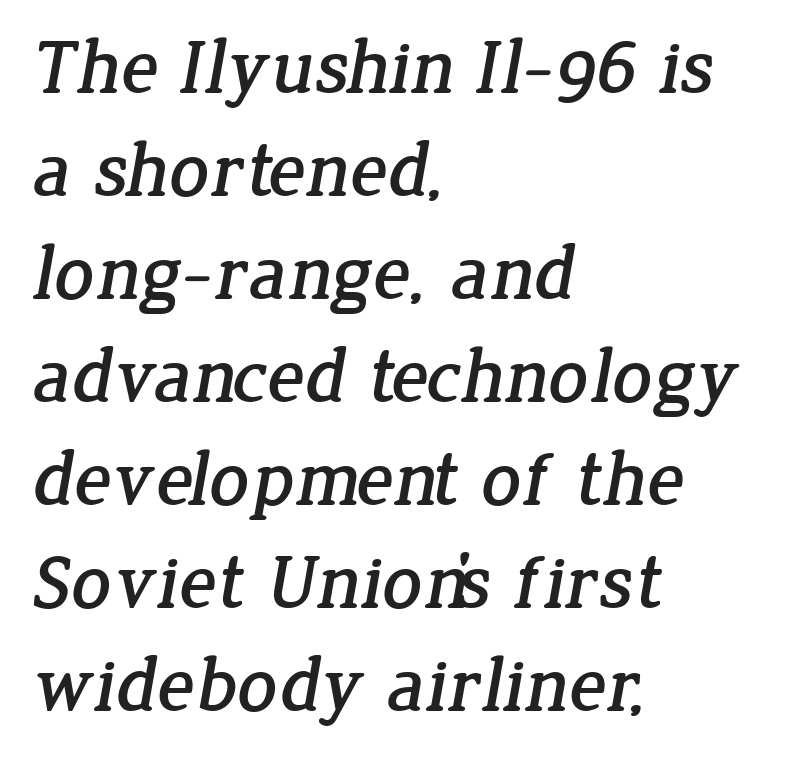
Q: Is the typeface a serif or a sans-serif typeface? A: Serif.
Q: Is the text underlined? A: No.
Q: How is the paragraph aligned? A: Left-aligned.
Q: Is the spacing between letters normal or unusually wide? A: Normal.
Q: Is the spacing between lines tight, normal or loose? A: Normal.
Q: Width (condensed, normal, or wide)? A: Normal.
Q: Stroke contrast? A: Low.
Q: x-height? A: Medium.
Q: Monospaced? A: No.
